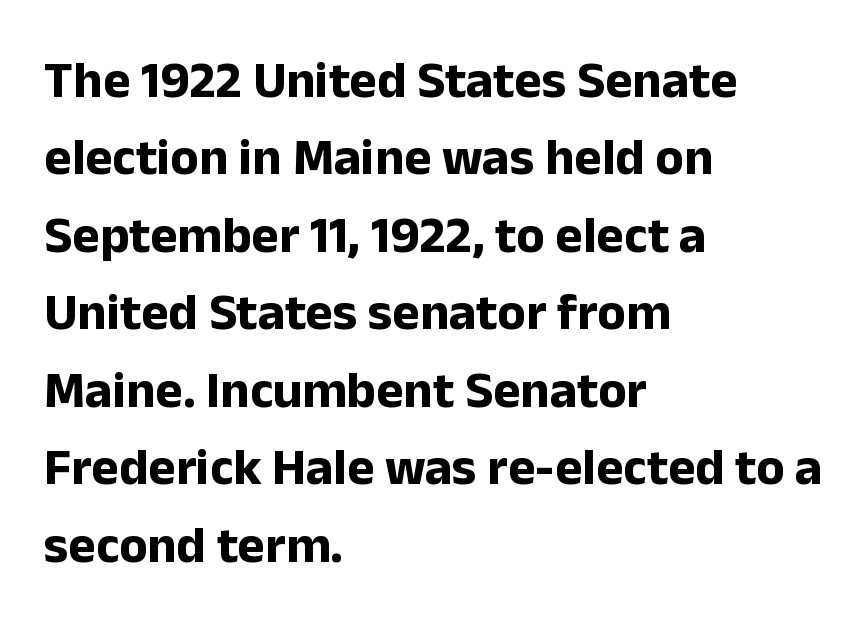
Reading down the block, your eye returns to a fixed left position each line. These lines are rendered in a variable-pitch font. Weight: bold. Short note: letters normally spaced.
